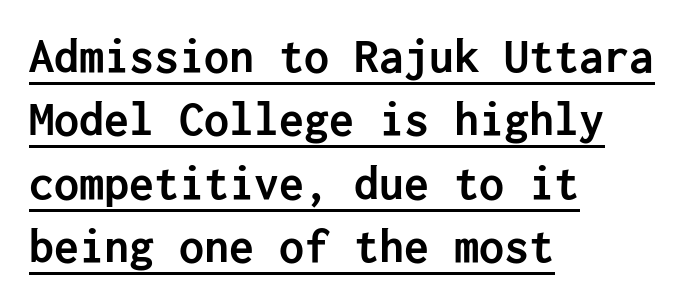
The space between consecutive lines is moderate. The gaps between neighbouring characters are ordinary and unremarkable. Check the space under the baseline: a stroke is drawn there. The passage shown is emphatically bold. Line starts are locked; line ends wander.
